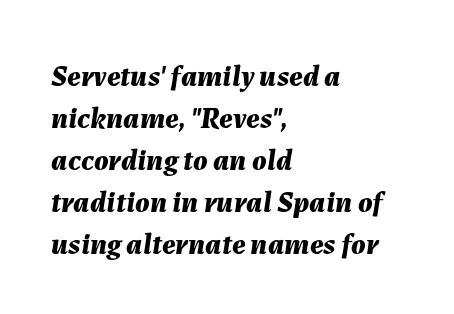
Looks like regular typesetting: each glyph gets only the width it needs. Every character sits at an angle, as italics do. The passage shown has conventional tracking throughout. The zone under the glyphs is completely vacant. Vertical spacing — default. Reading down the block, your eye returns to a fixed left position each line.
